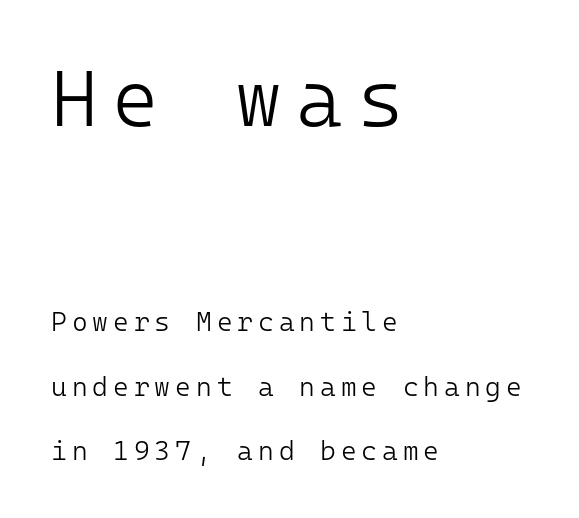
The image shows 80 px light sans-serif type, upright, monospaced; set left-aligned, loose line spacing (2.38x), not underlined; the first (top) block is 2.96x larger; low stroke contrast and a medium x-height.
